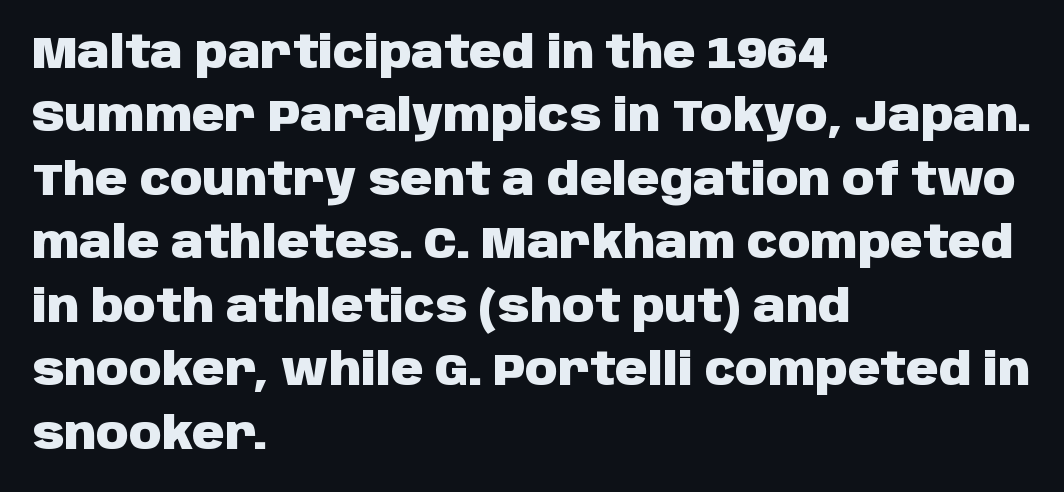
It's the straight-up-and-down kind of type. The zone under the glyphs is completely vacant. Typographic density is high because the face is bold. Successive baselines arrive at the customary interval.
